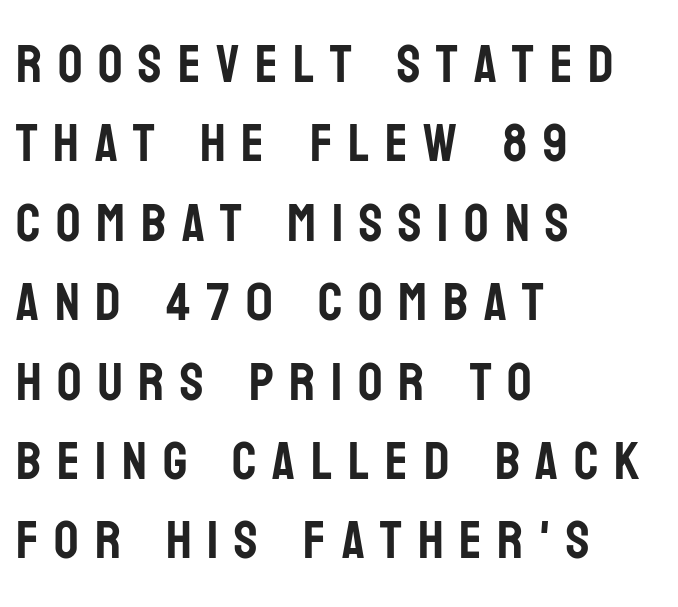
Q: Is the text italic (slanted)? A: No, it is upright.
Q: Is the typeface a serif or a sans-serif typeface? A: Sans-serif.
Q: Is the text underlined? A: No.
Q: How is the paragraph aligned? A: Left-aligned.
Q: Is the spacing between letters normal or unusually wide? A: Unusually wide.
Q: Is the spacing between lines tight, normal or loose? A: Normal.
Q: Width (condensed, normal, or wide)? A: Condensed.
Q: Stroke contrast? A: Low.
Q: x-height? A: Large.
Q: Monospaced? A: No.
